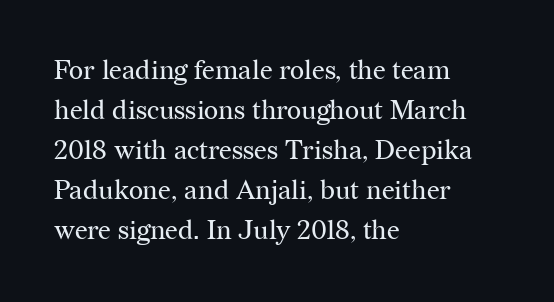
Q: Is the text bold? A: No.
Q: Is the text italic (slanted)? A: No, it is upright.
Q: Is the text underlined? A: No.
Q: How is the paragraph aligned? A: Left-aligned.
Q: Is the spacing between letters normal or unusually wide? A: Normal.
Q: Is the spacing between lines tight, normal or loose? A: Normal.
